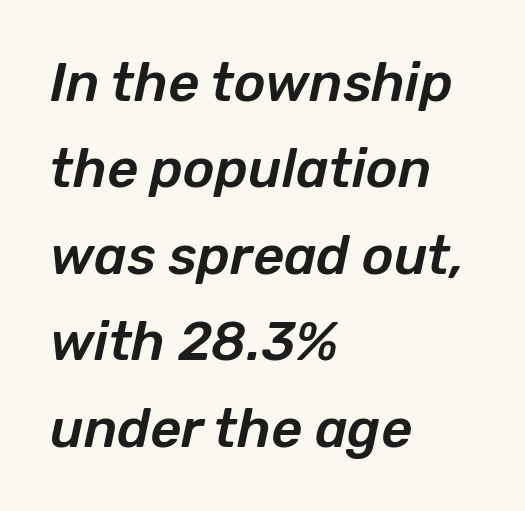
The image shows 54 px text type, italic (leaning right); set left-aligned, normal line spacing (1.6x), normal letter spacing, not underlined; low stroke contrast and a medium x-height.
